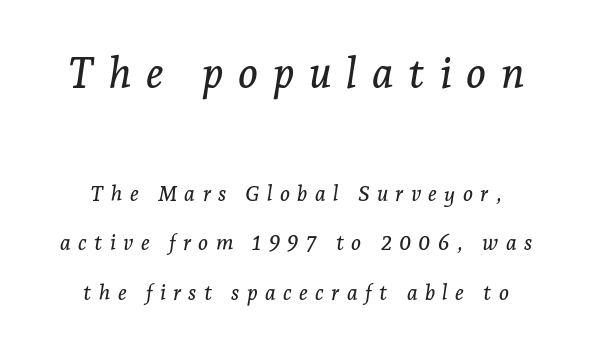
Q: Is the text italic (slanted)? A: Yes, it leans right by about 7 degrees.
Q: Is the typeface a serif or a sans-serif typeface? A: Serif.
Q: Is the text underlined? A: No.
Q: Is the spacing between letters normal or unusually wide? A: Unusually wide.
Q: Is the spacing between lines tight, normal or loose? A: Loose.
Q: Which block of text is set in a larger size, the first (top) or the second (bottom)? A: The first (top) one.
Q: Width (condensed, normal, or wide)? A: Normal.
Q: Stroke contrast? A: Low.
Q: x-height? A: Medium.
Q: Monospaced? A: No.
